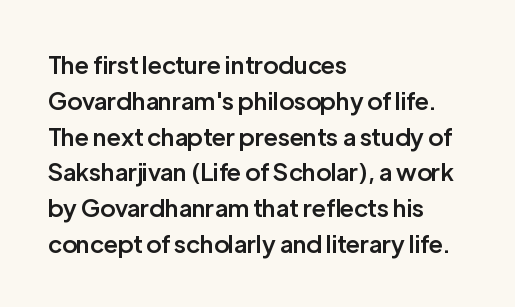
Does extra space separate the letters? No, they use regular spacing. Typographic density is moderately raised because the face is semibold. Do the letters lean? They stand straight. Each line starts at the same left margin while the right side varies. The line-height multiplier appears to be the usual default. Any mark beneath the type? The region is blank.
